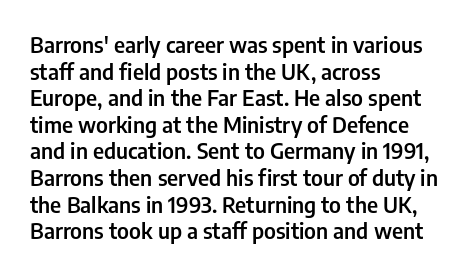
Q: Is the text bold? A: Semi-bold.
Q: Is the text italic (slanted)? A: No, it is upright.
Q: Is the text underlined? A: No.
Q: How is the paragraph aligned? A: Left-aligned.
Q: Is the spacing between letters normal or unusually wide? A: Normal.
